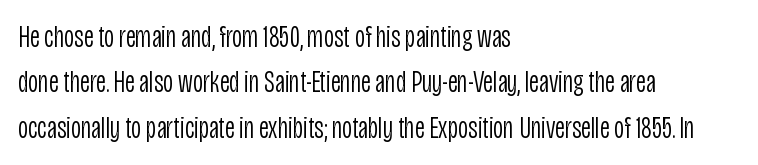
{"serif": "no", "italic": "no", "bold": "no", "weight": "light", "width": "condensed", "stroke_contrast": "low", "x_height": "large", "monospaced": "no", "underline": "no", "align": "left", "line_spacing": "normal", "line_spacing_ratio": 1.46, "letter_spacing": "normal", "letter_spacing_em": 0.0, "glyph_px": 31}
